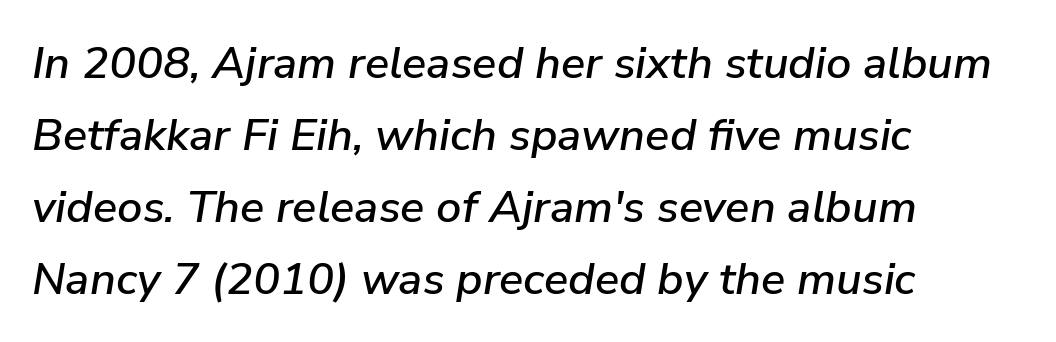
{"italic": "yes", "lean": "right", "slant_degrees": 9, "width": "normal", "stroke_contrast": "low", "x_height": "medium", "monospaced": "no", "underline": "no", "align": "left", "line_spacing": "normal", "line_spacing_ratio": 1.6, "letter_spacing": "normal", "letter_spacing_em": 0.0, "glyph_px": 45}
